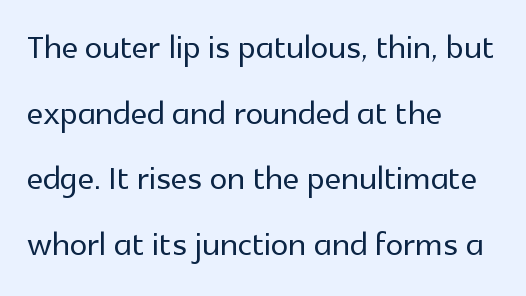
{"serif": "no", "italic": "no", "width": "normal", "x_height": "medium", "monospaced": "no", "underline": "no", "align": "left", "line_spacing": "normal", "line_spacing_ratio": 1.49, "letter_spacing": "normal", "letter_spacing_em": 0.0, "glyph_px": 44}
